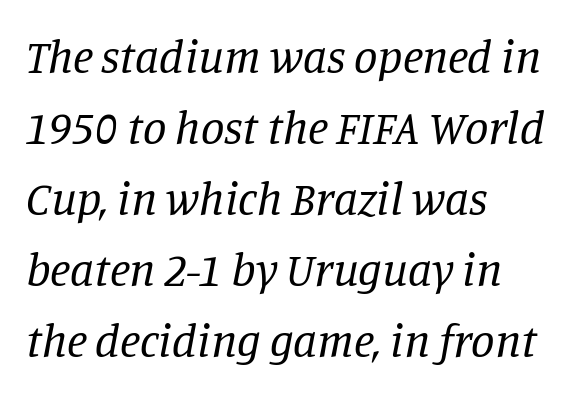
The image shows 47 px regular-weight serif type, italic (leaning right); set left-aligned, normal line spacing (1.51x), normal letter spacing, not underlined; low stroke contrast and a large x-height.
